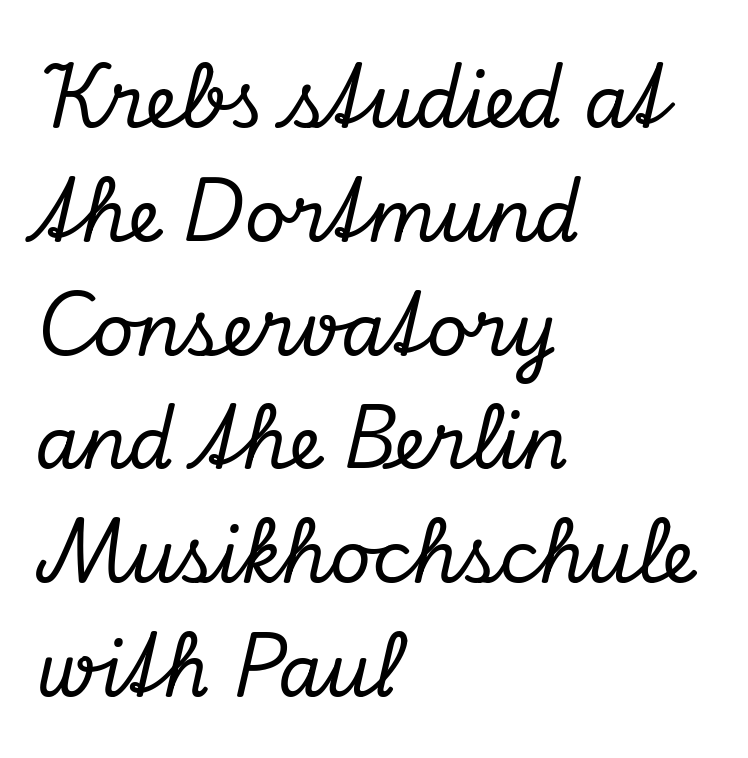
{"serif": "yes", "italic": "yes", "lean": "right", "slant_degrees": 13, "width": "normal", "stroke_contrast": "low", "x_height": "small", "monospaced": "no", "underline": "no", "align": "left", "line_spacing": "normal", "line_spacing_ratio": 1.58, "letter_spacing": "normal", "letter_spacing_em": 0.0, "glyph_px": 72}
